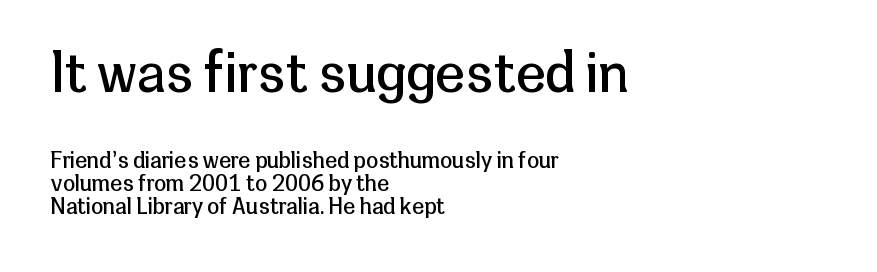
Q: Is the text bold? A: No.
Q: Is the text italic (slanted)? A: No, it is upright.
Q: Is the typeface a serif or a sans-serif typeface? A: Sans-serif.
Q: Is the text underlined? A: No.
Q: How is the paragraph aligned? A: Left-aligned.
Q: Is the spacing between letters normal or unusually wide? A: Normal.
Q: Is the spacing between lines tight, normal or loose? A: Tight.
Q: Which block of text is set in a larger size, the first (top) or the second (bottom)? A: The first (top) one.
Q: Width (condensed, normal, or wide)? A: Normal.
Q: Stroke contrast? A: Low.
Q: x-height? A: Medium.
Q: Monospaced? A: No.
